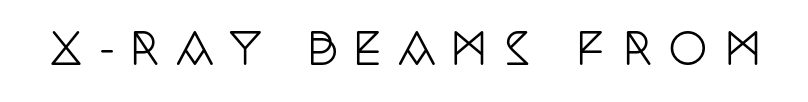
These lines were composed using upright roman letters. Does extra space separate the letters? Yes, quite a lot of it. Lines of text with bare space underneath. The glyphs in this specimen are seriffed. Spacing verdict: proportional, widths tailored to each character.
